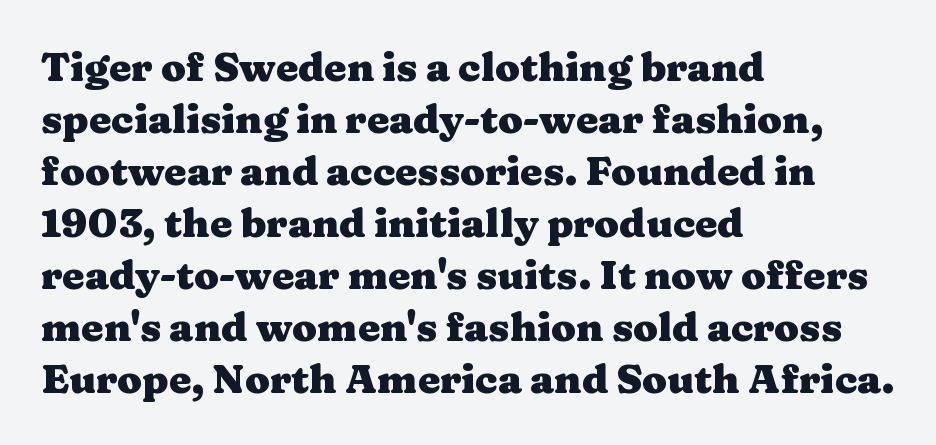
Q: Is the text bold? A: Yes.
Q: Is the text italic (slanted)? A: No, it is upright.
Q: Is the typeface a serif or a sans-serif typeface? A: Serif.
Q: Is the text underlined? A: No.
Q: How is the paragraph aligned? A: Left-aligned.
Q: Is the spacing between letters normal or unusually wide? A: Normal.
Q: Is the spacing between lines tight, normal or loose? A: Normal.
Q: Width (condensed, normal, or wide)? A: Wide.
Q: Stroke contrast? A: Medium.
Q: x-height? A: Medium.
Q: Monospaced? A: No.
